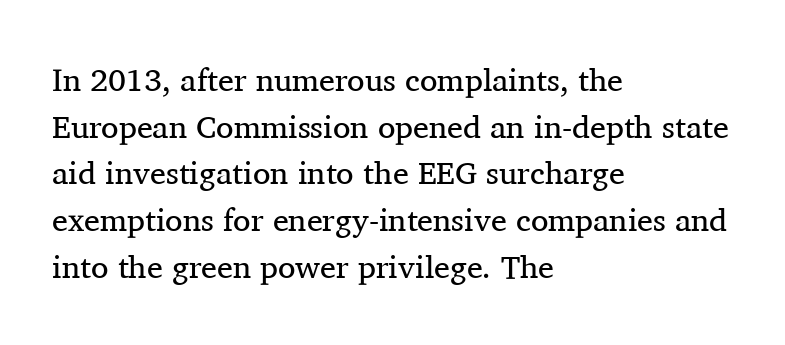
Here the designer chose a conventional face with non-uniform glyph widths. This rendering employs a face with finishing strokes, i.e., a serif. The characters are drawn with everyday or finer stroke widths. You can tell it's not italic because the verticals are truly vertical. Words float on clear page, feet unadorned.
